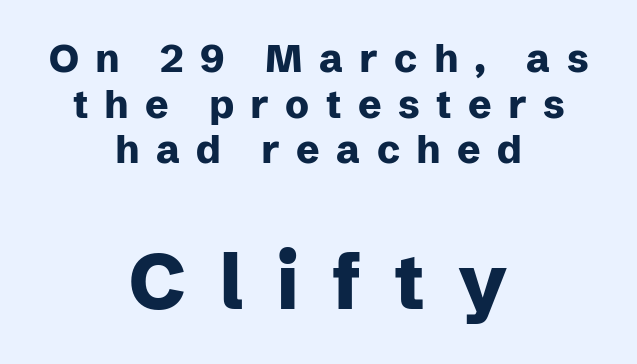
The image shows 78 px heavy sans-serif type, upright; set centered, line spacing 1.17x, unusually wide letter spacing (+0.42 em), not underlined; the second (bottom) block is 2.0x larger; low stroke contrast and a medium x-height.
